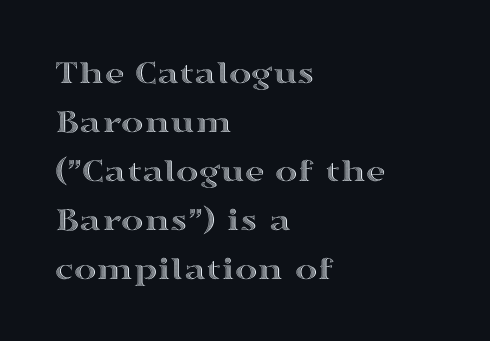
Quick note: interline space is typical. A clean baseline with only descenders dipping below it. Typeset ragged right — the left edge is the straight one. Posture: straight, roman, zero tilt. Spacing verdict: proportional, widths tailored to each character.
